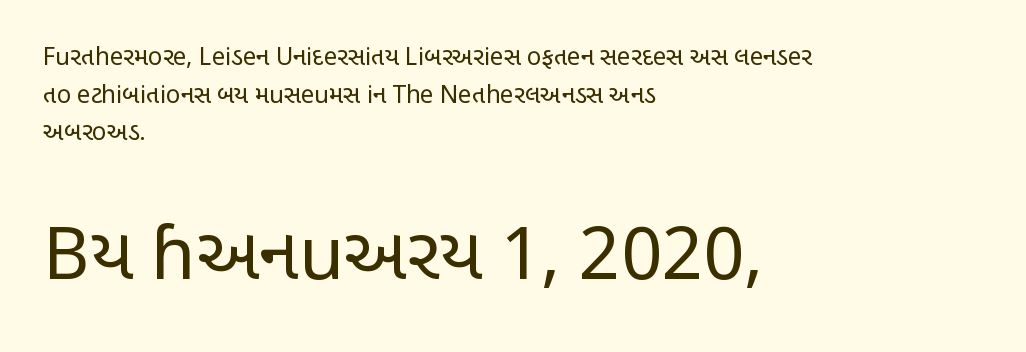
Q: Is the text bold? A: No.
Q: Is the text italic (slanted)? A: No, it is upright.
Q: Is the typeface a serif or a sans-serif typeface? A: Sans-serif.
Q: Is the text underlined? A: No.
Q: How is the paragraph aligned? A: Left-aligned.
Q: Is the spacing between letters normal or unusually wide? A: Normal.
Q: Is the spacing between lines tight, normal or loose? A: Normal.
Q: Which block of text is set in a larger size, the first (top) or the second (bottom)? A: The second (bottom) one.
Q: Width (condensed, normal, or wide)? A: Condensed.
Q: Stroke contrast? A: Low.
Q: x-height? A: Large.
Q: Monospaced? A: No.
